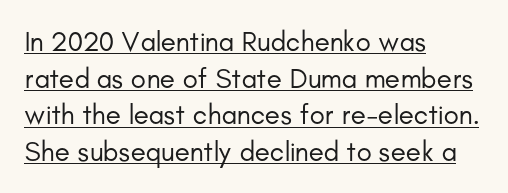
{"serif": "no", "italic": "no", "bold": "no", "weight": "regular", "width": "normal", "stroke_contrast": "low", "x_height": "small", "monospaced": "no", "underline": "yes", "align": "left", "line_spacing": "normal", "line_spacing_ratio": 1.31, "letter_spacing": "normal", "letter_spacing_em": 0.0, "glyph_px": 28}
